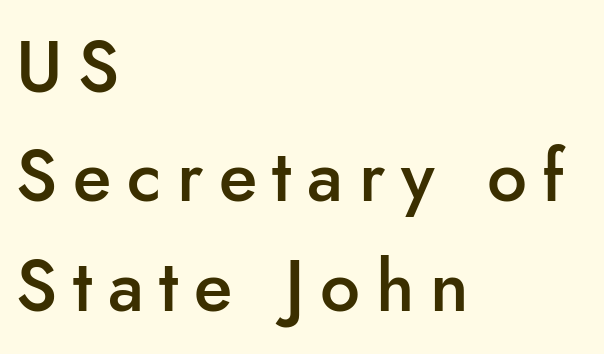
The face used here is rendered with a markedly widened letterfit. The letters advance in unequal steps, a hallmark of proportional type. Vertical spacing — default. Tall strokes in this sample are plumb rather than angled.
